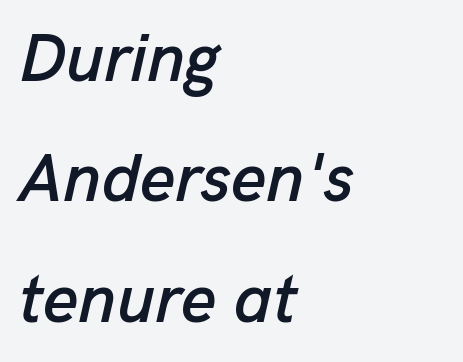
{"italic": "yes", "lean": "right", "slant_degrees": 13, "width": "normal", "stroke_contrast": "low", "x_height": "medium", "monospaced": "no", "underline": "no", "align": "left", "line_spacing_ratio": 1.77, "letter_spacing": "normal", "letter_spacing_em": 0.0, "glyph_px": 68}
